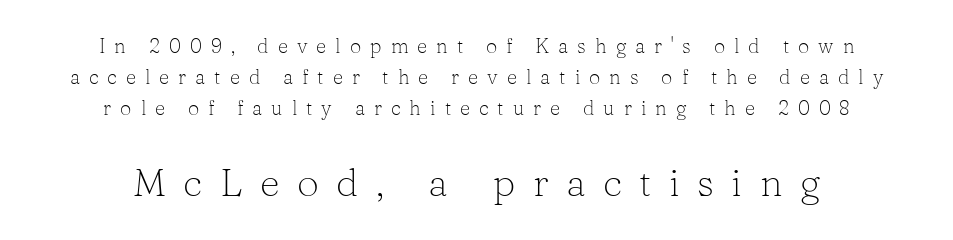
No italicization has been applied; the sample stays upright. These lines stack symmetrically, like a column narrowing and widening about its center. The passage shown is not bold in any degree. Check the space under the baseline: it is left empty.
